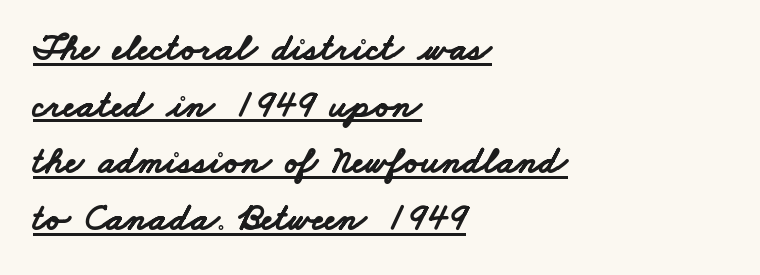
The image shows 38 px bold, wide sans-serif type; set left-aligned, normal line spacing (1.49x), normal letter spacing, underlined; low stroke contrast and a small x-height.
